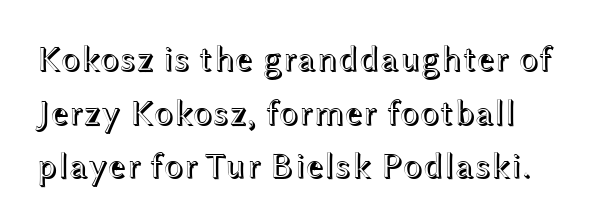
The image shows 36 px wide type, upright; set normal line spacing (1.49x), normal letter spacing, not underlined; a medium x-height.
